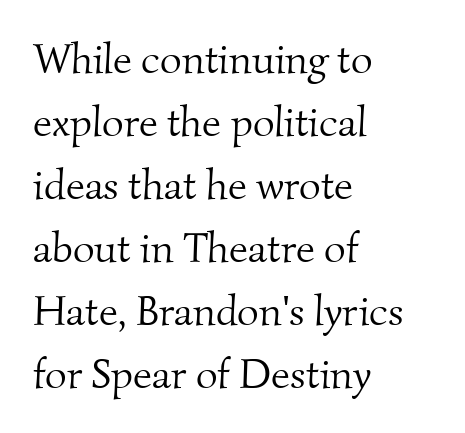
Q: Is the text bold? A: No.
Q: Is the typeface a serif or a sans-serif typeface? A: Serif.
Q: Is the text underlined? A: No.
Q: How is the paragraph aligned? A: Left-aligned.
Q: Is the spacing between letters normal or unusually wide? A: Normal.
Q: Is the spacing between lines tight, normal or loose? A: Normal.
Q: Width (condensed, normal, or wide)? A: Normal.
Q: Stroke contrast? A: Medium.
Q: x-height? A: Small.
Q: Monospaced? A: No.
